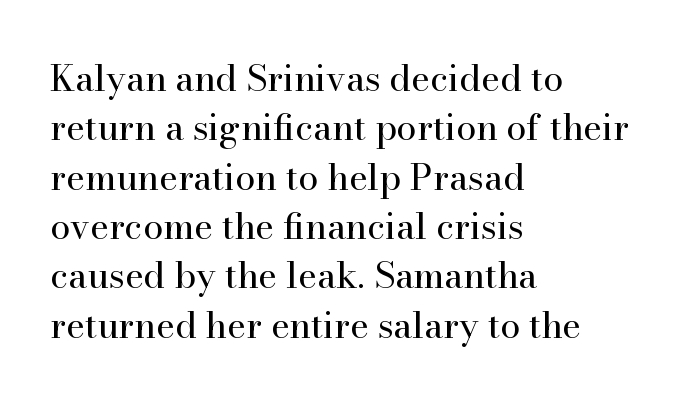
Q: Is the text bold? A: No.
Q: Is the text italic (slanted)? A: No, it is upright.
Q: Is the typeface a serif or a sans-serif typeface? A: Serif.
Q: Is the text underlined? A: No.
Q: How is the paragraph aligned? A: Left-aligned.
Q: Is the spacing between letters normal or unusually wide? A: Normal.
Q: Is the spacing between lines tight, normal or loose? A: Normal.
Q: Width (condensed, normal, or wide)? A: Normal.
Q: Stroke contrast? A: High.
Q: x-height? A: Small.
Q: Monospaced? A: No.
